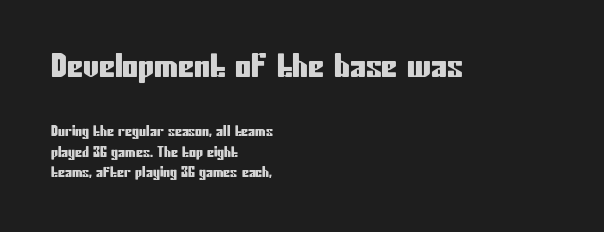
The letters carry no serifs — their stems end cleanly without finishing strokes. The string is rendered with underlining switched off. The typesetter chose a ragged-right arrangement here. What's the leading like? Ordinary, nothing unusual. These lines were composed using upright roman letters. Nobody touched the tracking dial on this one.
